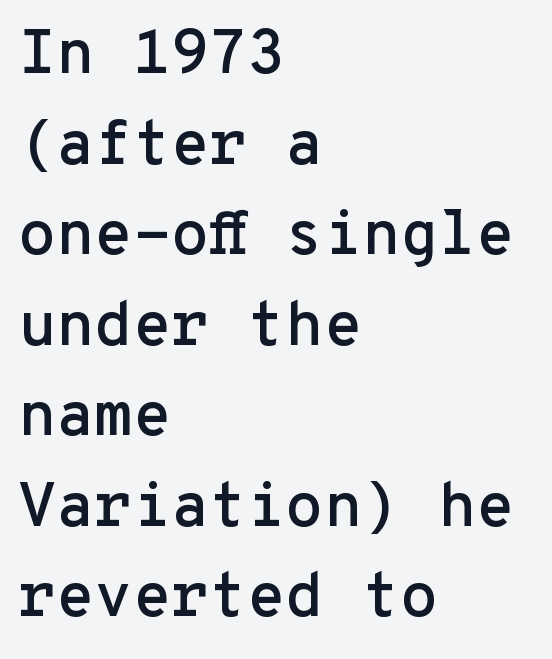
Q: Is the text italic (slanted)? A: No, it is upright.
Q: Is the typeface a serif or a sans-serif typeface? A: Sans-serif.
Q: Is the text underlined? A: No.
Q: How is the paragraph aligned? A: Left-aligned.
Q: Is the spacing between letters normal or unusually wide? A: Normal.
Q: Is the spacing between lines tight, normal or loose? A: Normal.
Q: Width (condensed, normal, or wide)? A: Normal.
Q: Stroke contrast? A: Low.
Q: x-height? A: Medium.
Q: Monospaced? A: Yes.
